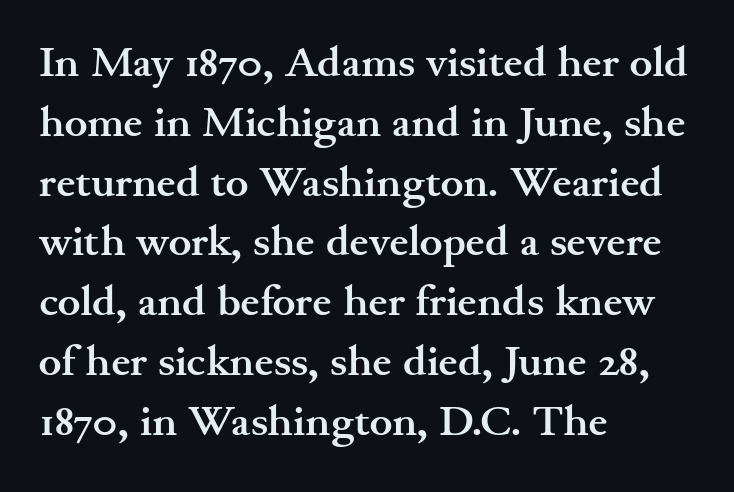
{"serif": "yes", "italic": "no", "bold": "yes", "weight": "semibold", "width": "wide", "stroke_contrast": "medium", "x_height": "small", "monospaced": "no", "underline": "no", "align": "left", "line_spacing": "normal", "line_spacing_ratio": 1.39, "letter_spacing": "normal", "letter_spacing_em": 0.0, "glyph_px": 43}
